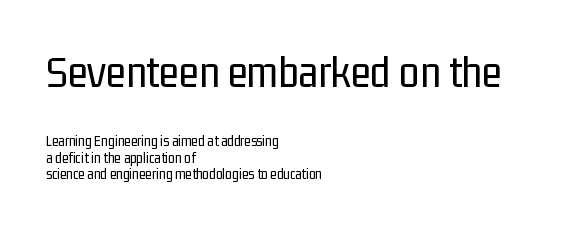
Q: Is the text bold? A: No.
Q: Is the text italic (slanted)? A: No, it is upright.
Q: Is the typeface a serif or a sans-serif typeface? A: Sans-serif.
Q: Is the text underlined? A: No.
Q: How is the paragraph aligned? A: Left-aligned.
Q: Is the spacing between letters normal or unusually wide? A: Normal.
Q: Is the spacing between lines tight, normal or loose? A: Tight.
Q: Which block of text is set in a larger size, the first (top) or the second (bottom)? A: The first (top) one.
Q: Width (condensed, normal, or wide)? A: Condensed.
Q: Stroke contrast? A: Low.
Q: x-height? A: Medium.
Q: Monospaced? A: No.
